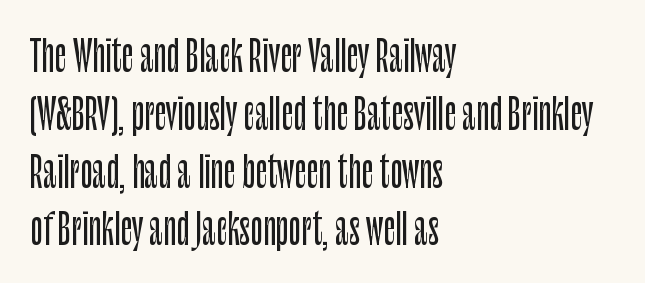
Here the glyphs are tracked normally, forming tight word shapes. A typesetter would call this proportional, since set widths differ per character. Notice how the passage keeps a crisp vertical edge on the left only. Compared with typical paragraphs, the rows here are spaced about the same.
